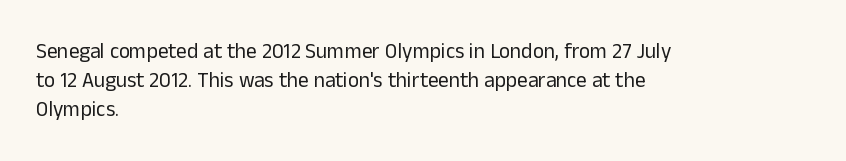
The image shows 21 px text type, upright; set left-aligned, normal line spacing (1.38x), normal letter spacing, not underlined.
